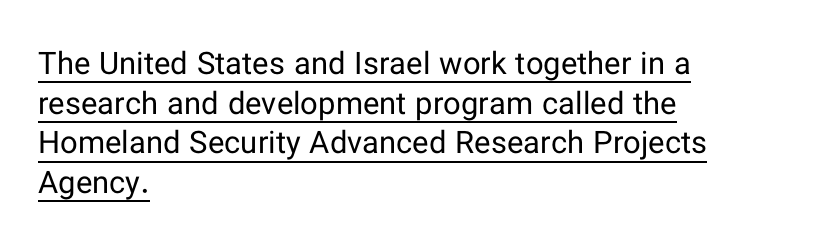
The image shows 31 px regular-weight sans-serif type, upright; set left-aligned, normal line spacing (1.28x), normal letter spacing, underlined; low stroke contrast and a medium x-height.
